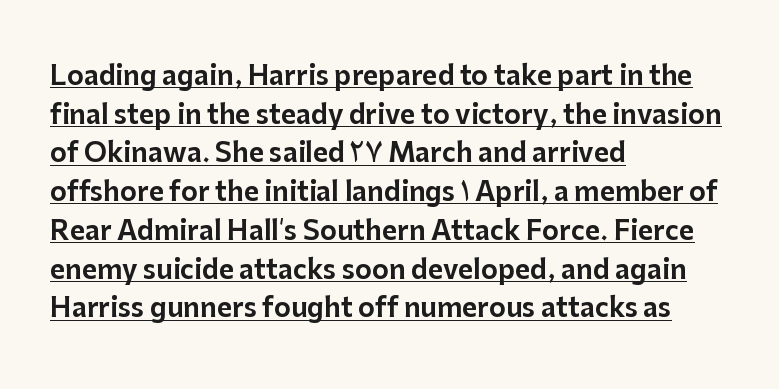
Q: Is the text italic (slanted)? A: No, it is upright.
Q: Is the text underlined? A: Yes.
Q: How is the paragraph aligned? A: Left-aligned.
Q: Is the spacing between letters normal or unusually wide? A: Normal.
Q: Is the spacing between lines tight, normal or loose? A: Normal.
